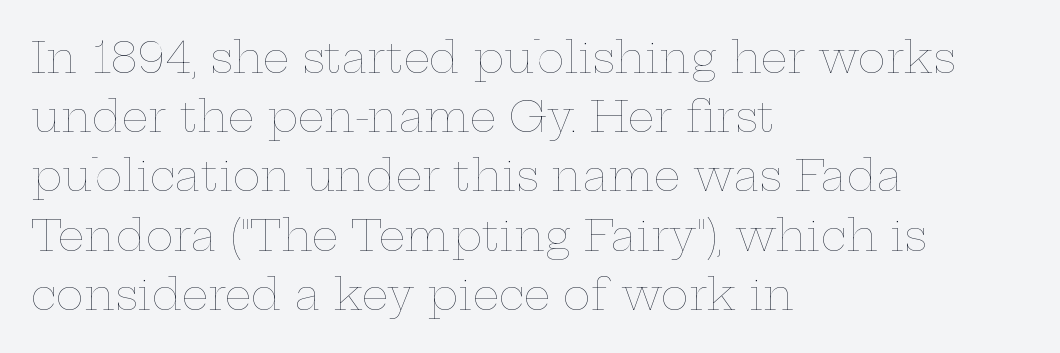
{"italic": "no", "bold": "no", "weight": "thin", "width": "wide", "stroke_contrast": "low", "x_height": "medium", "monospaced": "no", "underline": "no", "align": "left", "line_spacing": "normal", "line_spacing_ratio": 1.41, "letter_spacing": "normal", "letter_spacing_em": 0.0, "glyph_px": 42}
